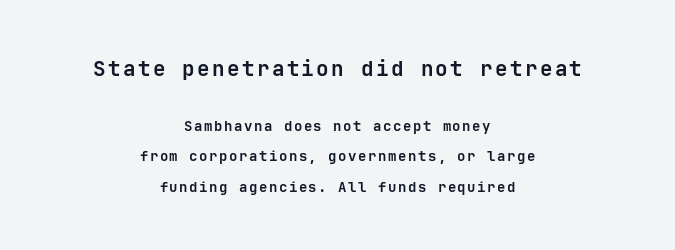
Q: Is the text bold? A: Yes.
Q: Is the text italic (slanted)? A: No, it is upright.
Q: Is the text underlined? A: No.
Q: How is the paragraph aligned? A: Centered.
Q: Is the spacing between lines tight, normal or loose? A: Loose.
Q: Which block of text is set in a larger size, the first (top) or the second (bottom)? A: The first (top) one.
